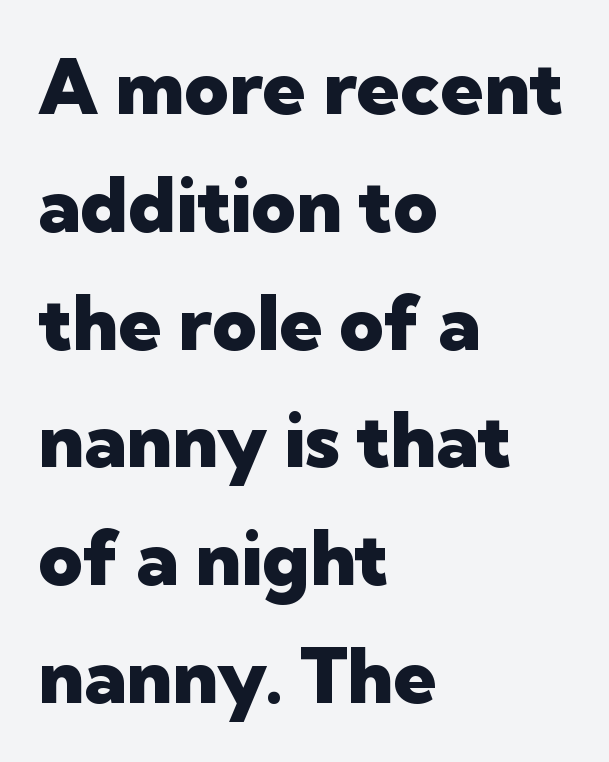
Q: Is the text bold? A: Yes.
Q: Is the text italic (slanted)? A: No, it is upright.
Q: Is the typeface a serif or a sans-serif typeface? A: Sans-serif.
Q: Is the text underlined? A: No.
Q: How is the paragraph aligned? A: Left-aligned.
Q: Is the spacing between letters normal or unusually wide? A: Normal.
Q: Is the spacing between lines tight, normal or loose? A: Normal.
Q: Width (condensed, normal, or wide)? A: Normal.
Q: Stroke contrast? A: Low.
Q: x-height? A: Medium.
Q: Monospaced? A: No.
